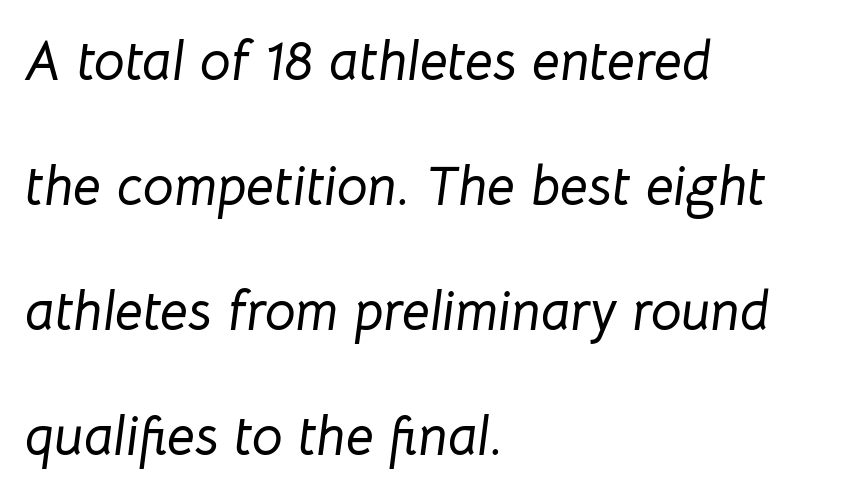
{"italic": "yes", "lean": "right", "slant_degrees": 8, "width": "normal", "stroke_contrast": "low", "x_height": "medium", "monospaced": "no", "underline": "no", "align": "left", "line_spacing": "loose", "line_spacing_ratio": 2.27, "letter_spacing": "normal", "letter_spacing_em": 0.0, "glyph_px": 55}
